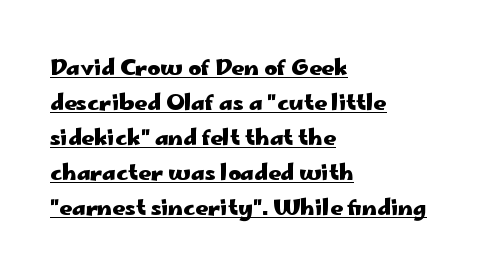
The image shows 22 px bold type, upright; set left-aligned, normal line spacing (1.59x), normal letter spacing, underlined.
